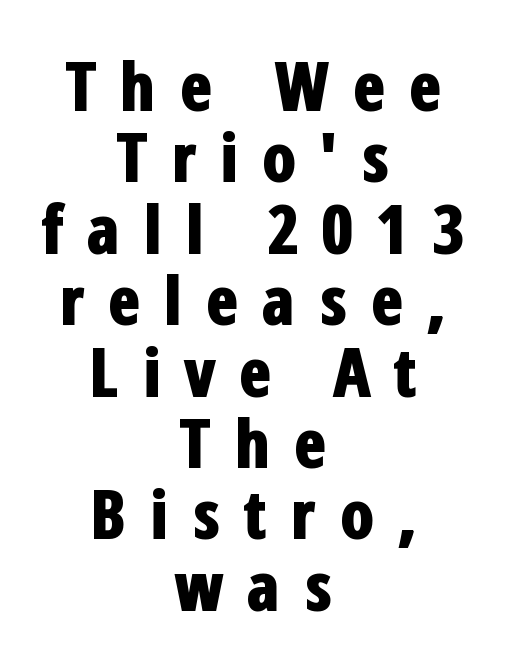
The image shows 68 px bold, condensed sans-serif type, upright; set centered, tight line spacing (1.05x), unusually wide letter spacing (+0.33 em), not underlined; low stroke contrast and a medium x-height.
